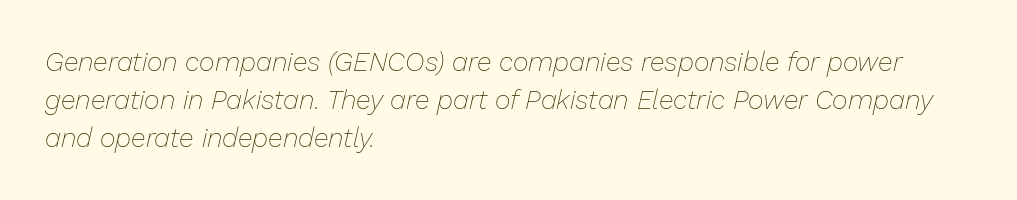
The image shows 27 px text type, italic (leaning right); set left-aligned, normal line spacing (1.41x), normal letter spacing, not underlined.
